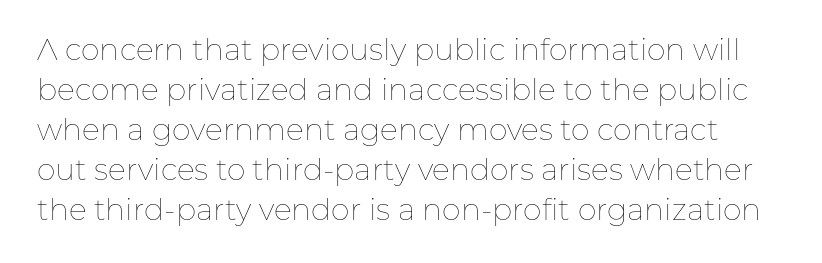
These lines are rendered in a variable-pitch font. Summary of weight: not heavy and not bold. If you measured baseline to baseline, you'd find a middling distance. Bare-footed words on every line.
